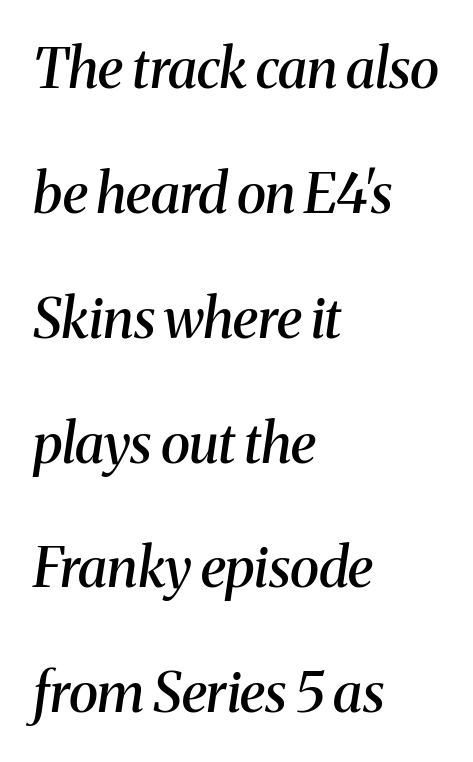
The image shows 55 px semibold serif type, italic (leaning right); set left-aligned, loose line spacing (2.27x), normal letter spacing, not underlined; medium stroke contrast and a medium x-height.
